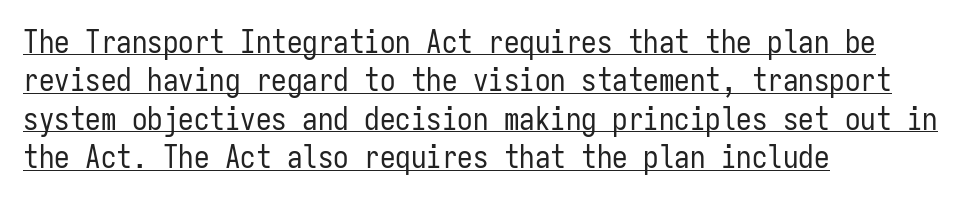
Q: Is the text bold? A: No.
Q: Is the text italic (slanted)? A: No, it is upright.
Q: Is the typeface a serif or a sans-serif typeface? A: Sans-serif.
Q: Is the text underlined? A: Yes.
Q: How is the paragraph aligned? A: Left-aligned.
Q: Is the spacing between letters normal or unusually wide? A: Normal.
Q: Width (condensed, normal, or wide)? A: Condensed.
Q: Stroke contrast? A: Low.
Q: x-height? A: Medium.
Q: Monospaced? A: Yes.
